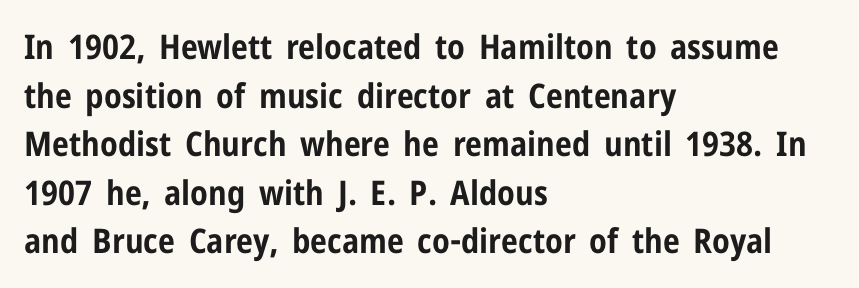
The image shows 34 px bold, condensed sans-serif type, upright; set left-aligned, normal line spacing (1.43x), normal letter spacing, not underlined; low stroke contrast and a medium x-height.
